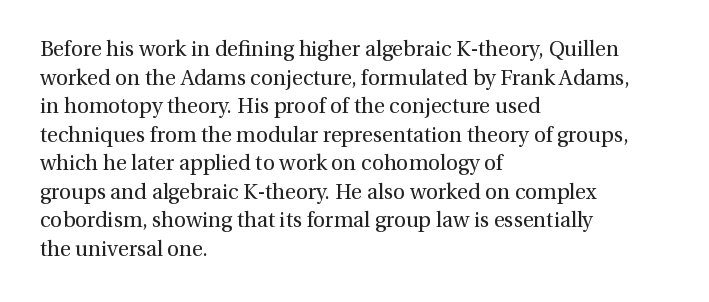
{"italic": "no", "bold": "no", "underline": "no", "align": "left", "line_spacing": "normal", "line_spacing_ratio": 1.36, "letter_spacing": "normal", "letter_spacing_em": 0.0, "glyph_px": 21}
